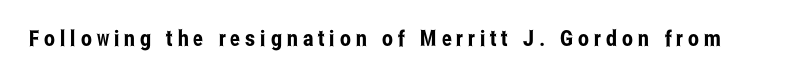
{"italic": "no", "underline": "no", "letter_spacing": "wide", "letter_spacing_em": 0.22, "glyph_px": 22}
